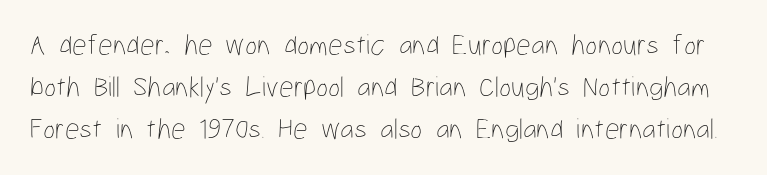
Q: Is the text bold? A: No.
Q: Is the text italic (slanted)? A: No, it is upright.
Q: Is the text underlined? A: No.
Q: Is the spacing between letters normal or unusually wide? A: Normal.
Q: Is the spacing between lines tight, normal or loose? A: Normal.
Q: Width (condensed, normal, or wide)? A: Condensed.
Q: Stroke contrast? A: Low.
Q: x-height? A: Medium.
Q: Monospaced? A: No.
